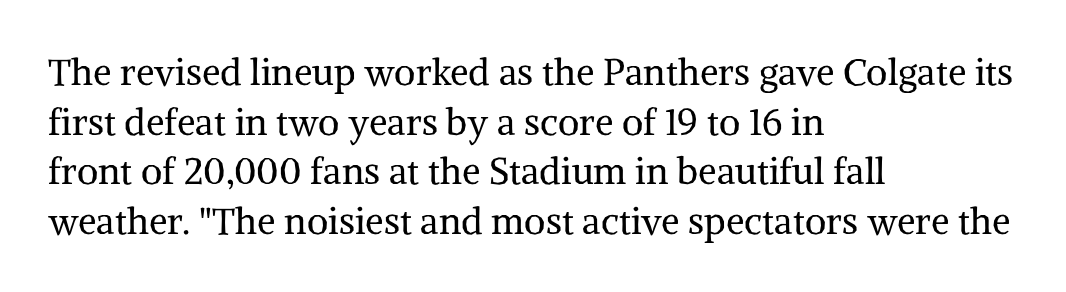
Q: Is the text bold? A: No.
Q: Is the text italic (slanted)? A: No, it is upright.
Q: Is the typeface a serif or a sans-serif typeface? A: Serif.
Q: Is the text underlined? A: No.
Q: How is the paragraph aligned? A: Left-aligned.
Q: Is the spacing between letters normal or unusually wide? A: Normal.
Q: Is the spacing between lines tight, normal or loose? A: Normal.
Q: Width (condensed, normal, or wide)? A: Normal.
Q: Stroke contrast? A: Medium.
Q: x-height? A: Medium.
Q: Monospaced? A: No.
